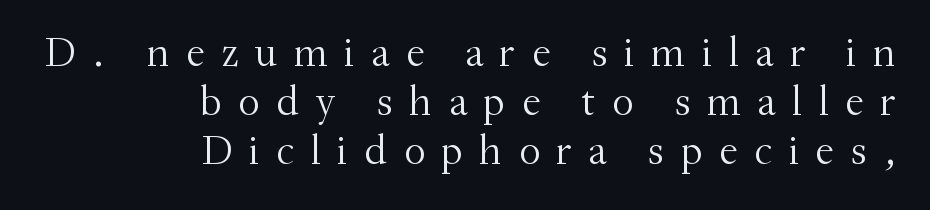
{"serif": "yes", "italic": "no", "bold": "no", "weight": "light", "width": "normal", "stroke_contrast": "medium", "x_height": "small", "monospaced": "no", "underline": "no", "align": "right", "line_spacing_ratio": 1.17, "letter_spacing": "wide", "letter_spacing_em": 0.39, "glyph_px": 42}
